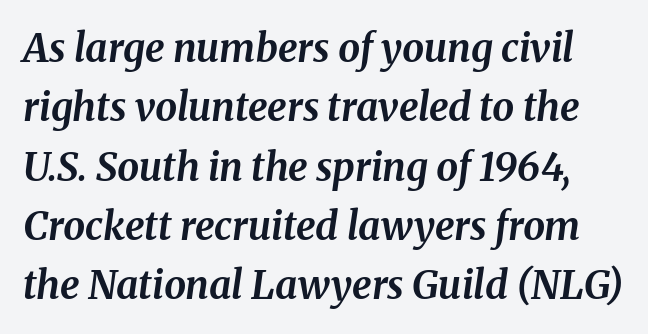
The image shows 39 px bold type, italic (leaning right); set normal line spacing (1.52x), normal letter spacing, not underlined; medium stroke contrast and a medium x-height.
